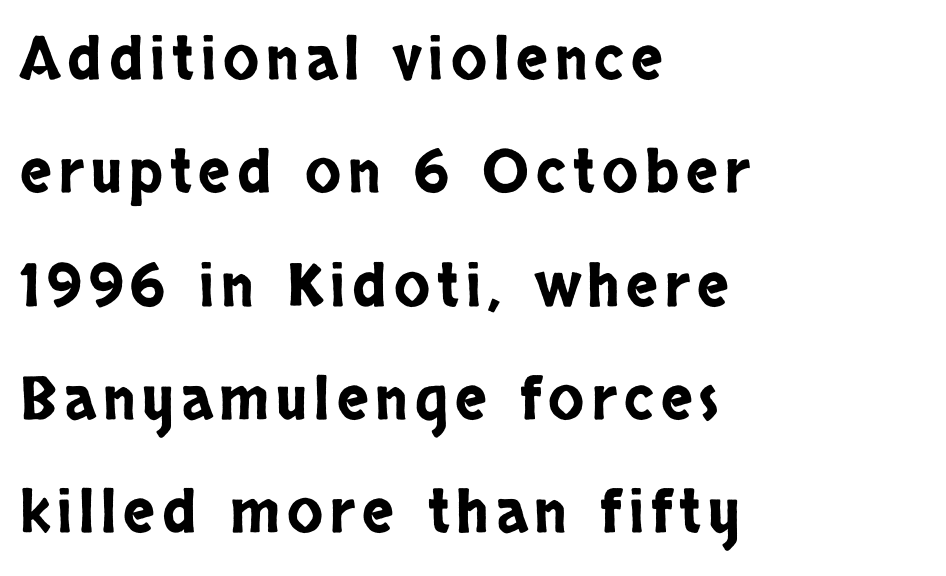
{"serif": "no", "italic": "no", "width": "condensed", "stroke_contrast": "low", "x_height": "large", "monospaced": "no", "underline": "no", "align": "left", "line_spacing": "loose", "line_spacing_ratio": 1.92, "glyph_px": 59}
